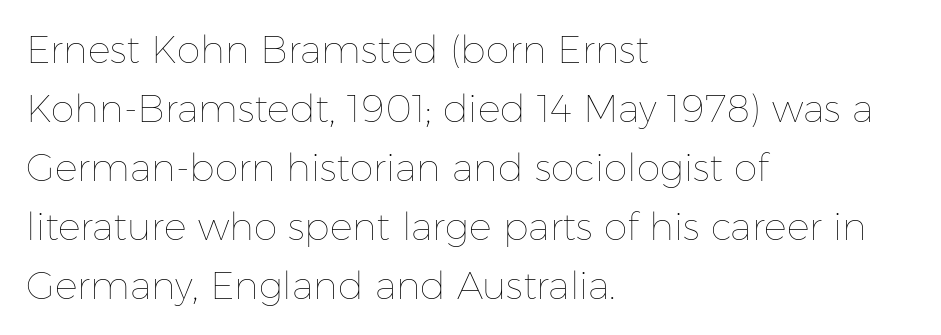
The image shows 38 px thin type, upright; set left-aligned, normal line spacing (1.55x), normal letter spacing, not underlined; low stroke contrast and a medium x-height.
